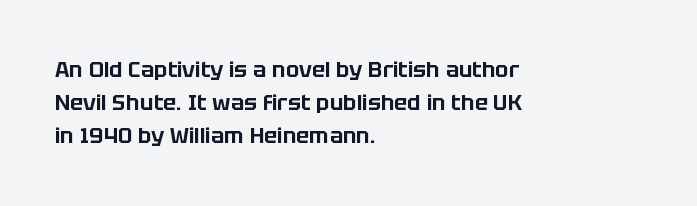
{"italic": "no", "underline": "no", "align": "left", "line_spacing": "normal", "line_spacing_ratio": 1.51, "letter_spacing": "normal", "letter_spacing_em": 0.0, "glyph_px": 22}
